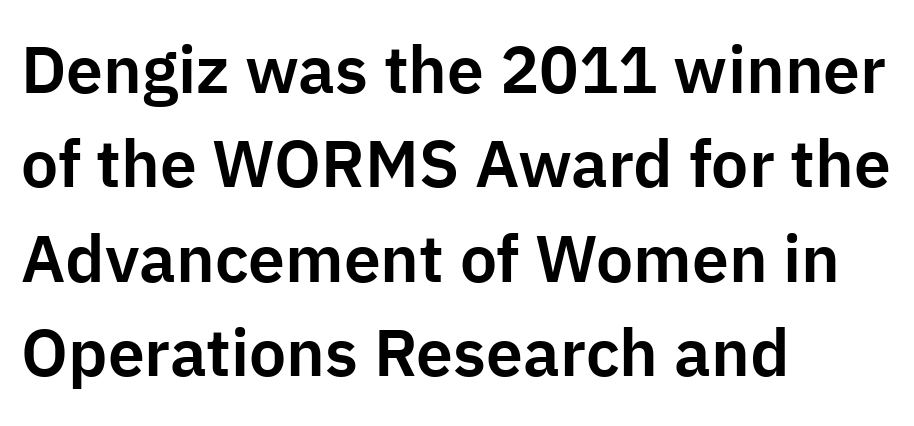
Q: Is the text italic (slanted)? A: No, it is upright.
Q: Is the typeface a serif or a sans-serif typeface? A: Sans-serif.
Q: Is the text underlined? A: No.
Q: How is the paragraph aligned? A: Left-aligned.
Q: Is the spacing between letters normal or unusually wide? A: Normal.
Q: Is the spacing between lines tight, normal or loose? A: Normal.
Q: Width (condensed, normal, or wide)? A: Normal.
Q: Stroke contrast? A: Low.
Q: x-height? A: Medium.
Q: Monospaced? A: No.
